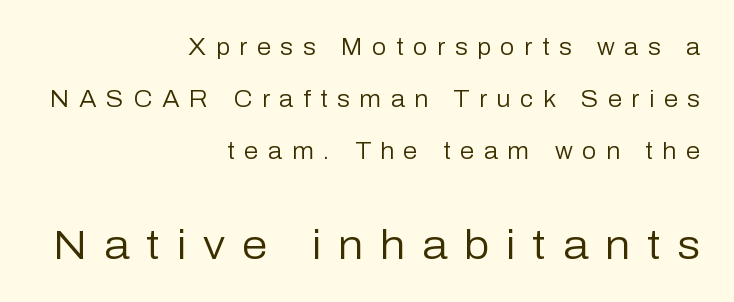
Look at the glyph heights: the lower group is clearly the bigger setting. The designer dialed line spacing up above the default. Just letters on the line, the space beneath them empty. The face used here is rendered with a markedly widened letterfit.
